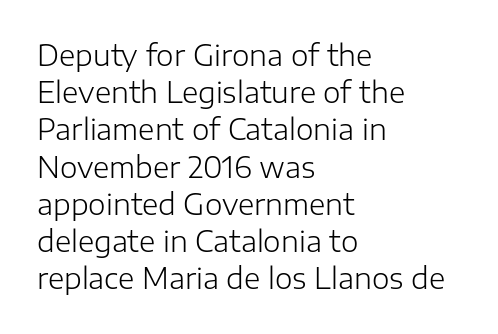
The typeface has the unassuming heft of standard copy or less. The paragraph shown leans on its left margin. The rendering shows plain stroke endings on the letterforms — a sans-serif design. This rendering leaves character spacing at its baseline value. Bare-footed words on every line. Tall strokes in this sample are plumb rather than angled.
